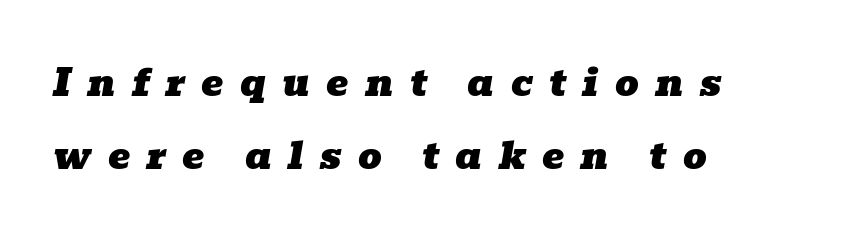
Designer's note — italics engaged. Compared with typical body copy, the letter spacing here is much looser. What kind of face is this? One with serifs. Horizontal alignment here is leftward, the default for most running prose. Just letters on the line, the space beneath them empty. One glance says open: line gaps are wider than usual.
